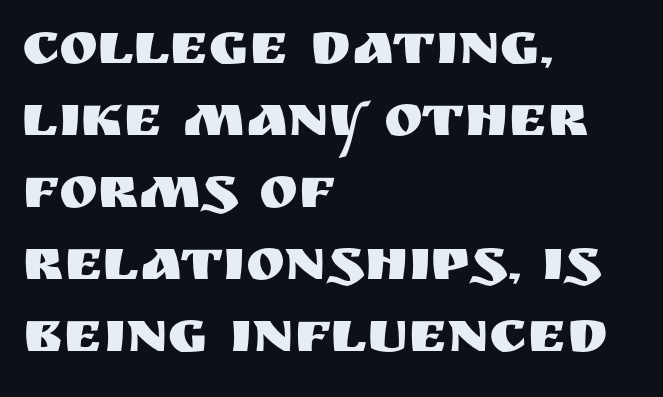
{"serif": "no", "italic": "no", "width": "normal", "stroke_contrast": "medium", "x_height": "large", "monospaced": "no", "underline": "no", "align": "left", "line_spacing_ratio": 1.22, "letter_spacing": "normal", "letter_spacing_em": 0.0, "glyph_px": 59}
